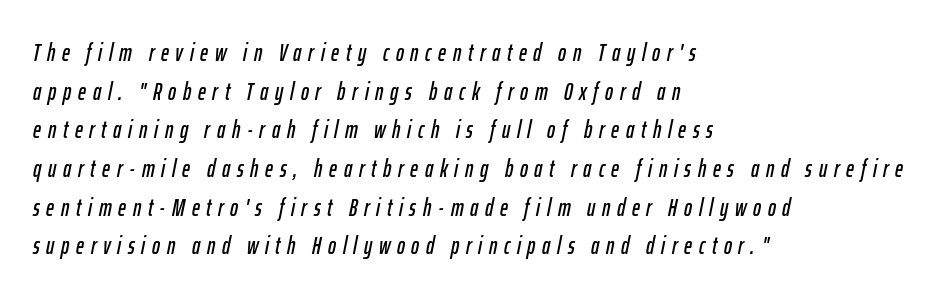
{"italic": "yes", "lean": "right", "slant_degrees": 12, "underline": "no", "align": "left", "line_spacing": "normal", "line_spacing_ratio": 1.61, "letter_spacing": "wide", "letter_spacing_em": 0.28, "glyph_px": 24}
